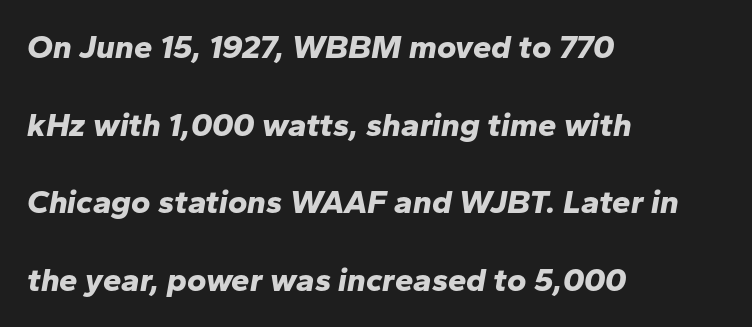
Q: Is the text bold? A: Yes.
Q: Is the text italic (slanted)? A: Yes, it leans right by about 10 degrees.
Q: Is the text underlined? A: No.
Q: How is the paragraph aligned? A: Left-aligned.
Q: Is the spacing between letters normal or unusually wide? A: Normal.
Q: Is the spacing between lines tight, normal or loose? A: Loose.
Q: Width (condensed, normal, or wide)? A: Normal.
Q: Stroke contrast? A: Low.
Q: x-height? A: Medium.
Q: Monospaced? A: No.
